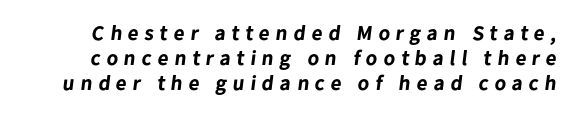
The image shows 21 px bold type; set line spacing 1.18x, unusually wide letter spacing (+0.29 em), not underlined.
